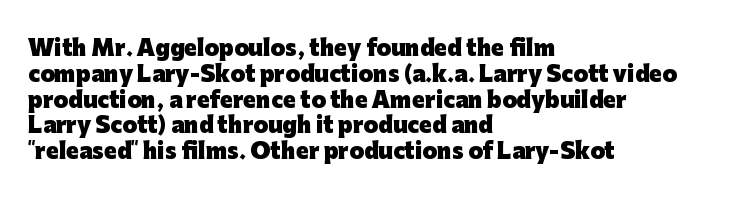
Q: Is the text bold? A: Yes.
Q: Is the text italic (slanted)? A: No, it is upright.
Q: Is the text underlined? A: No.
Q: How is the paragraph aligned? A: Left-aligned.
Q: Is the spacing between letters normal or unusually wide? A: Normal.
